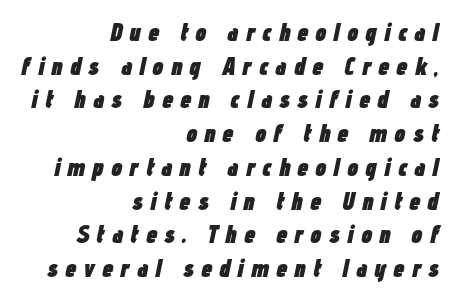
Vertical spacing — default. Chunky letters — that's bold for sure. Rule under the text: the space is simply empty. Caption: expanded tracking, letters set apart. Emphasis-style slanted type is in use. Every row of glyphs terminates at an identical x-position on the right.
